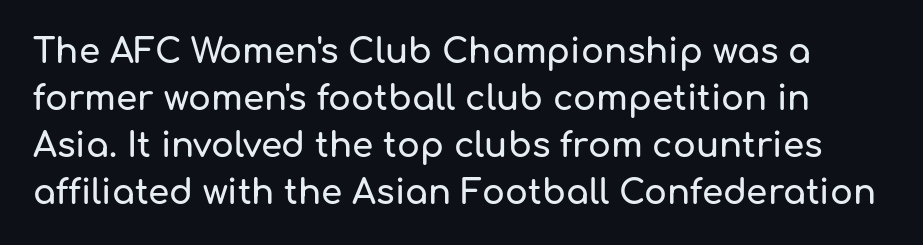
Q: Is the text italic (slanted)? A: No, it is upright.
Q: Is the typeface a serif or a sans-serif typeface? A: Sans-serif.
Q: Is the text underlined? A: No.
Q: Is the spacing between letters normal or unusually wide? A: Normal.
Q: Is the spacing between lines tight, normal or loose? A: Normal.
Q: Width (condensed, normal, or wide)? A: Normal.
Q: Stroke contrast? A: Low.
Q: x-height? A: Medium.
Q: Monospaced? A: No.
